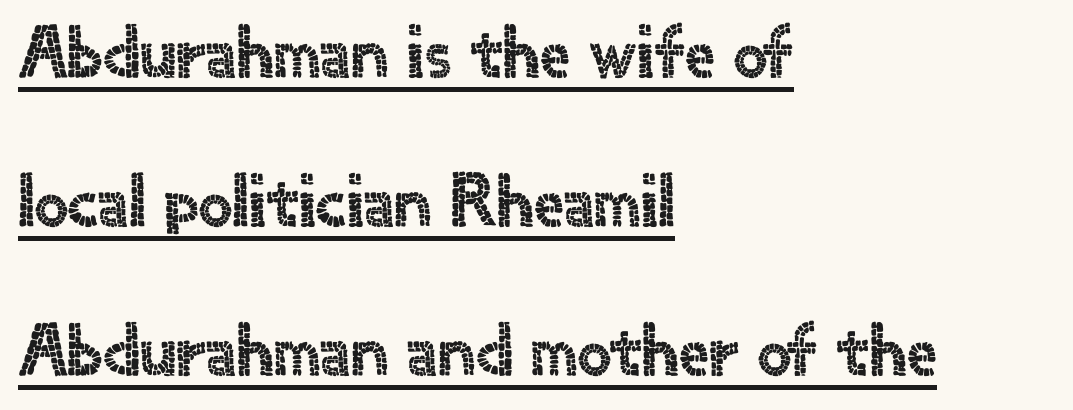
You could not count columns in this text — the font is proportionally spaced. The lines are spread far apart with generous leading. This sample uses a sans-serif face. Short and long lines alike share a common starting point at left. A typesetter would mark this as roman, not italic.
